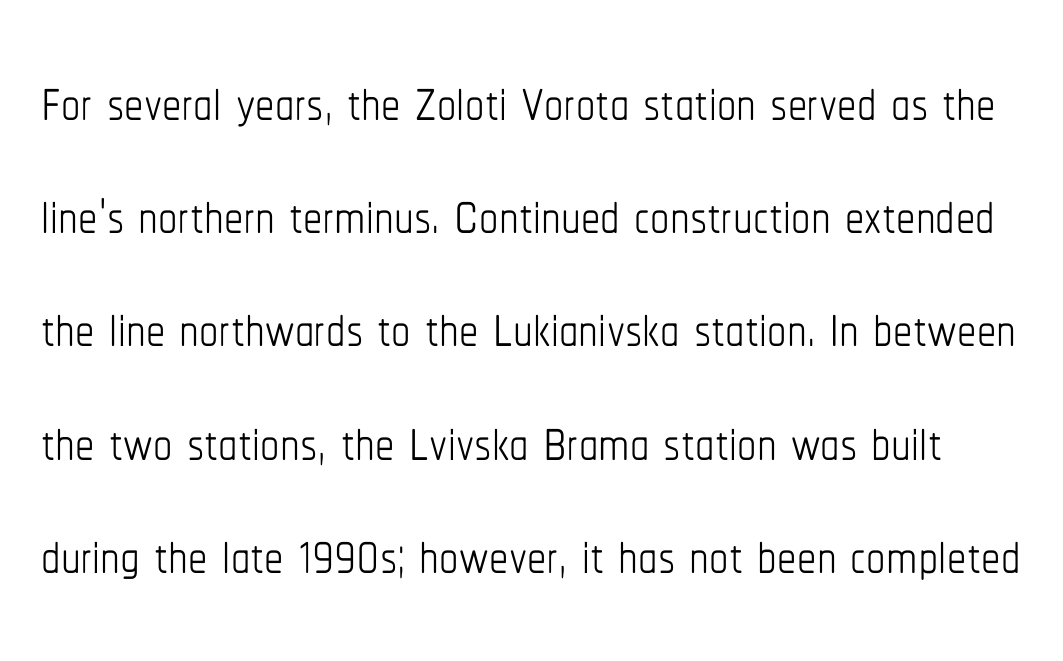
The image shows 77 px thin, condensed type, upright; set normal line spacing (1.47x), normal letter spacing, not underlined; low stroke contrast and a medium x-height.
